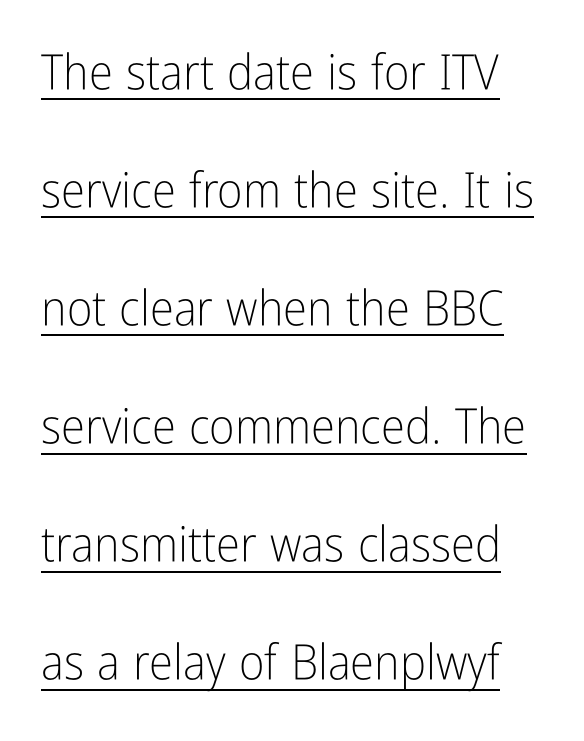
The image shows 49 px light, condensed sans-serif type, upright; set loose line spacing (2.41x), normal letter spacing, underlined; low stroke contrast and a medium x-height.
